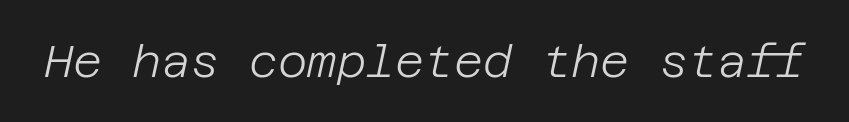
{"italic": "yes", "lean": "right", "slant_degrees": 12, "bold": "no", "weight": "light", "width": "normal", "stroke_contrast": "low", "x_height": "large", "underline": "no", "letter_spacing": "normal", "letter_spacing_em": 0.0, "glyph_px": 45}
